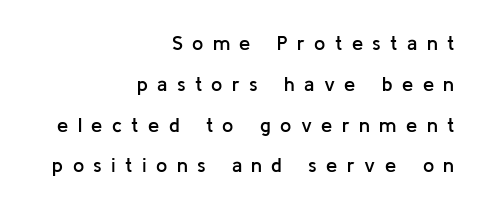
The image shows 20 px text type, upright; set right-aligned, loose line spacing (2.04x), unusually wide letter spacing (+0.47 em), not underlined.
